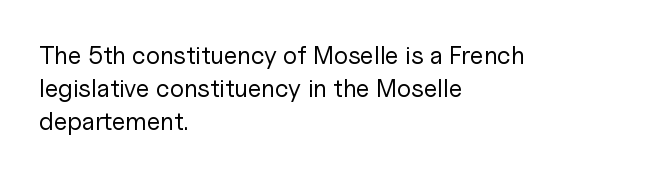
The image shows 25 px text type, upright; set left-aligned, normal line spacing (1.32x), normal letter spacing, not underlined.
